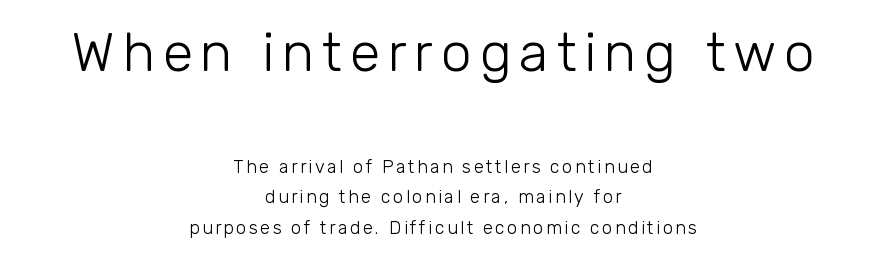
Character widths vary here, with narrow letters taking less room than wide ones. Glance below the letters and you will spot only blank space. Examine the stroke ends and you'll find no serifs. This sample uses an upright cut, with every glyph sitting square on the baseline. Nothing heavy about these letters — not bold at all.
